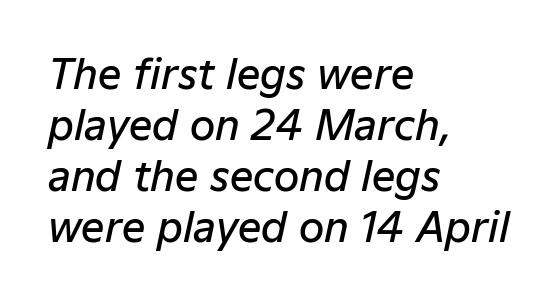
The image shows 41 px semibold type, italic (leaning right); set left-aligned, line spacing 1.24x, normal letter spacing, not underlined; low stroke contrast and a medium x-height.
